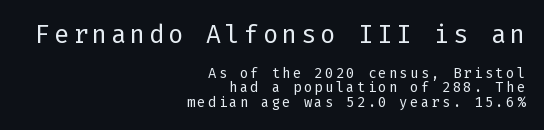
Type without underlining. Scale decreases going downward across the two blocks. Heaviness? Minimal to ordinary, like unemphasized prose. Alignment: flush right. Vertical spacing — tight. The letters stand straight up with perfectly vertical stems.
